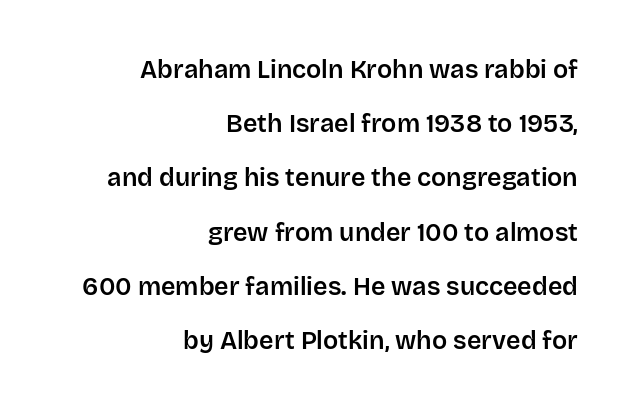
{"italic": "no", "underline": "no", "align": "right", "line_spacing": "loose", "line_spacing_ratio": 2.17, "letter_spacing": "normal", "letter_spacing_em": 0.0, "glyph_px": 25}
